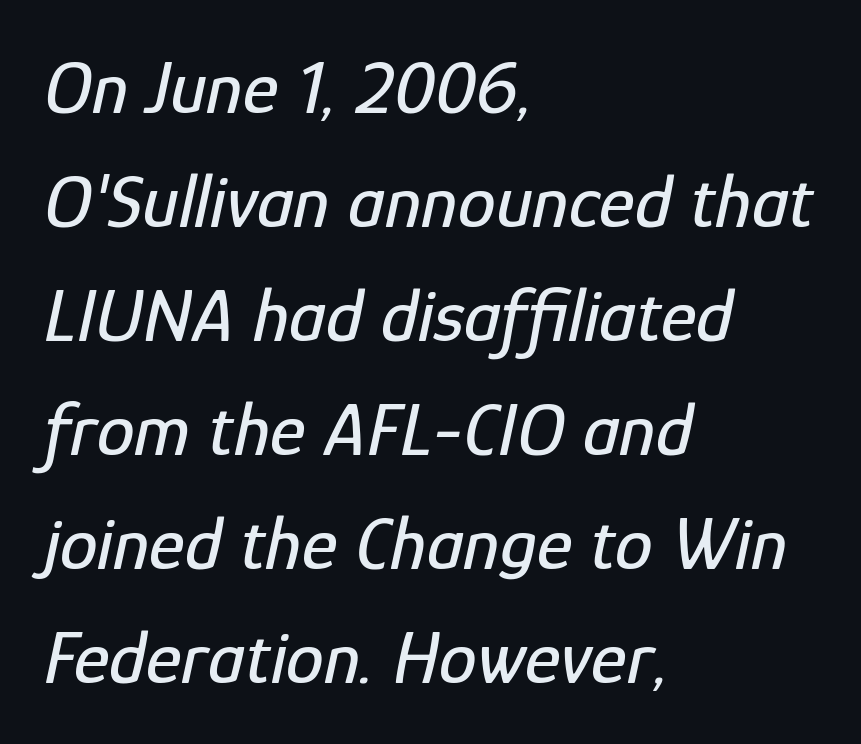
{"italic": "yes", "lean": "right", "slant_degrees": 12, "width": "condensed", "stroke_contrast": "low", "x_height": "medium", "monospaced": "no", "underline": "no", "align": "left", "line_spacing": "normal", "line_spacing_ratio": 1.5, "letter_spacing": "normal", "letter_spacing_em": 0.0, "glyph_px": 76}
